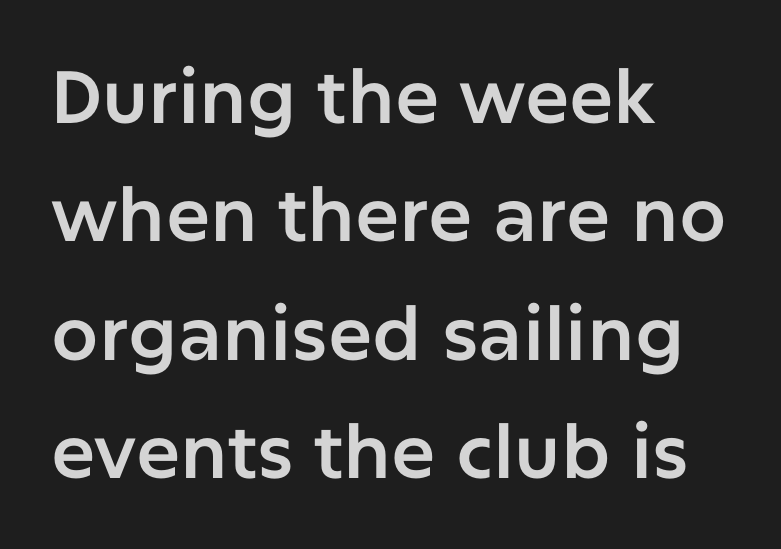
A typesetter would call this zero additional tracking. This block has exactly the height ordinary leading produces. Nope, not italic — everything's standing straight. Rule under the text: the space is simply empty. Character widths vary here, with narrow letters taking less room than wide ones. The characters display no serif detailing; their extremities are plain.
